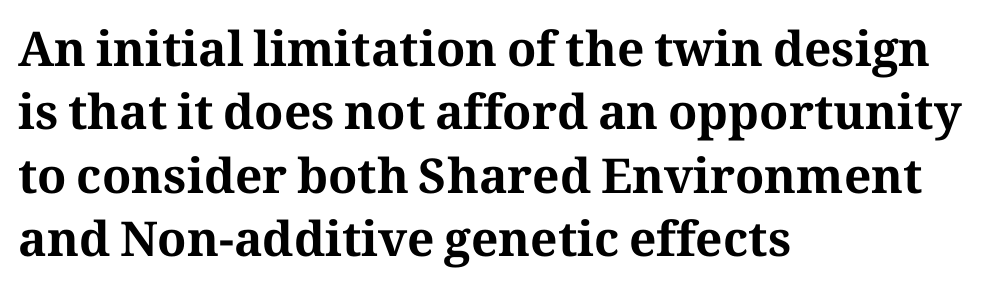
The image shows 48 px bold serif type, upright; set left-aligned, normal line spacing (1.32x), normal letter spacing, not underlined; medium stroke contrast and a medium x-height.
